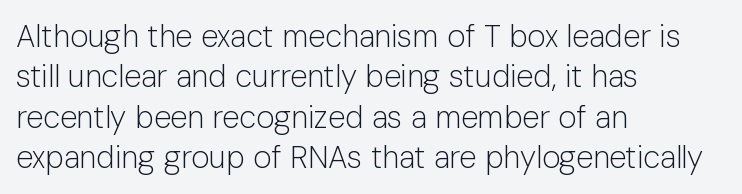
{"serif": "no", "italic": "no", "bold": "no", "weight": "light", "width": "normal", "stroke_contrast": "low", "x_height": "medium", "monospaced": "no", "underline": "no", "align": "left", "line_spacing": "normal", "line_spacing_ratio": 1.3, "letter_spacing": "normal", "letter_spacing_em": 0.0, "glyph_px": 31}
